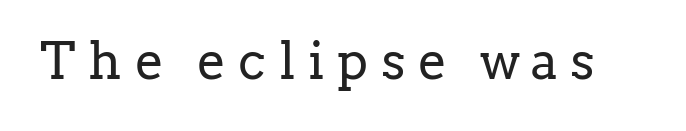
{"serif": "yes", "italic": "no", "bold": "no", "weight": "regular", "width": "normal", "stroke_contrast": "low", "x_height": "medium", "monospaced": "no", "underline": "no", "letter_spacing": "wide", "letter_spacing_em": 0.25, "glyph_px": 51}
